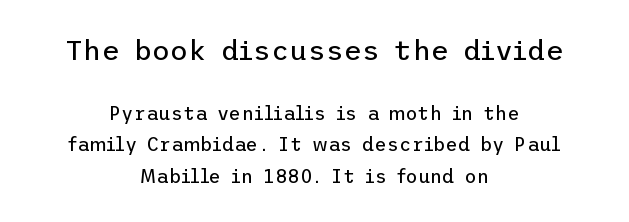
Q: Is the text bold? A: No.
Q: Is the text italic (slanted)? A: No, it is upright.
Q: Is the typeface a serif or a sans-serif typeface? A: Sans-serif.
Q: Is the text underlined? A: No.
Q: How is the paragraph aligned? A: Centered.
Q: Is the spacing between letters normal or unusually wide? A: Normal.
Q: Is the spacing between lines tight, normal or loose? A: Normal.
Q: Which block of text is set in a larger size, the first (top) or the second (bottom)? A: The first (top) one.
Q: Width (condensed, normal, or wide)? A: Normal.
Q: Stroke contrast? A: Low.
Q: x-height? A: Medium.
